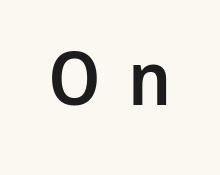
{"serif": "no", "italic": "no", "bold": "semi", "weight": "semibold", "width": "normal", "stroke_contrast": "low", "x_height": "medium", "monospaced": "no", "underline": "no", "letter_spacing": "wide", "letter_spacing_em": 0.37, "glyph_px": 74}
